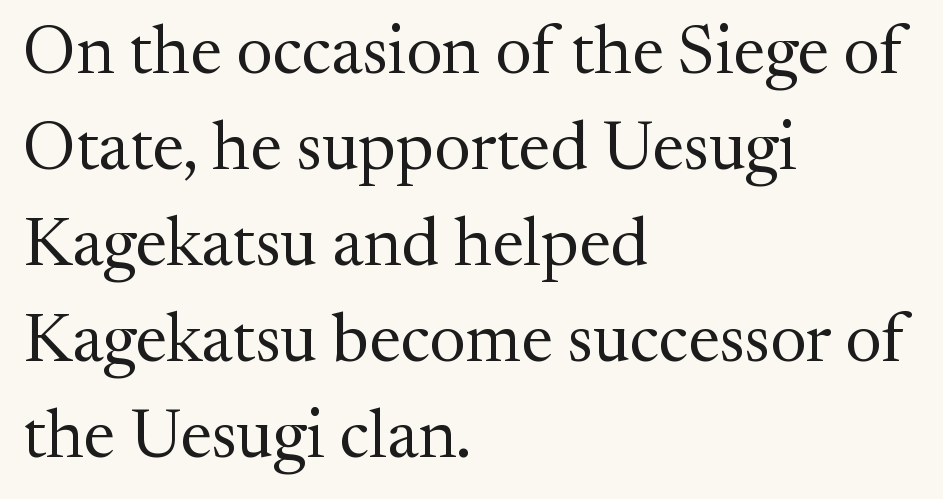
{"serif": "yes", "italic": "no", "bold": "no", "weight": "regular", "width": "normal", "stroke_contrast": "medium", "x_height": "medium", "monospaced": "no", "underline": "no", "align": "left", "line_spacing": "normal", "line_spacing_ratio": 1.41, "letter_spacing": "normal", "letter_spacing_em": 0.0, "glyph_px": 68}
